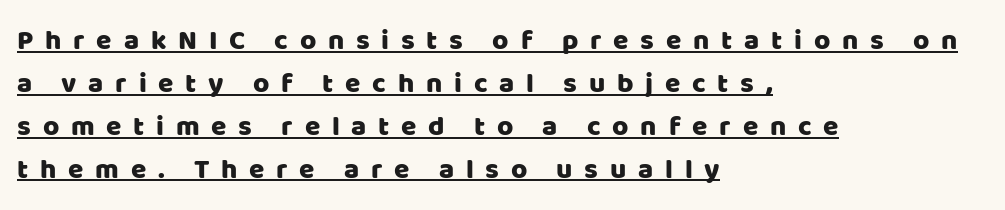
{"serif": "no", "italic": "no", "width": "normal", "stroke_contrast": "low", "x_height": "large", "monospaced": "no", "underline": "yes", "align": "left", "line_spacing": "normal", "line_spacing_ratio": 1.53, "letter_spacing": "wide", "letter_spacing_em": 0.42, "glyph_px": 28}
